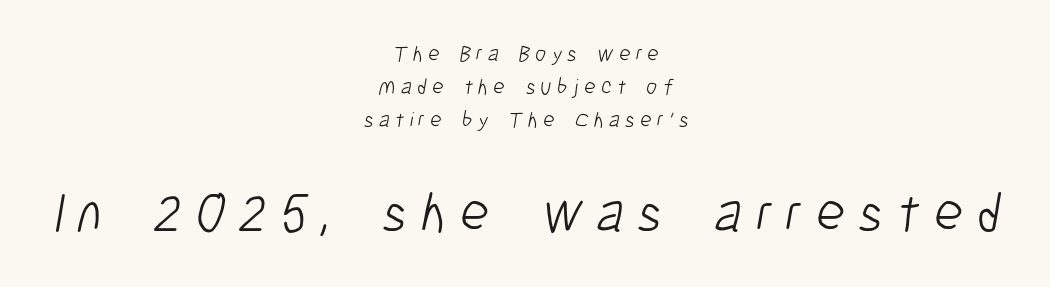
{"serif": "no", "bold": "no", "weight": "light", "width": "condensed", "stroke_contrast": "low", "x_height": "medium", "monospaced": "no", "underline": "no", "align": "center", "line_spacing": "normal", "line_spacing_ratio": 1.49, "letter_spacing": "wide", "letter_spacing_em": 0.24, "larger_block": "second", "size_ratio": 2.55, "glyph_px": 56}
